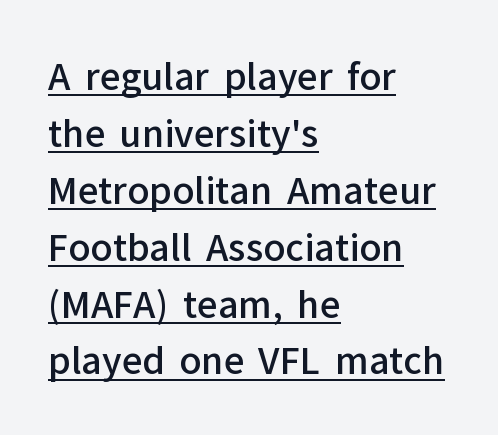
Caption: semibold face, moderately heavy strokes. Spacing between characters is what you'd get straight out of the box. Italic? Not at all — the glyphs are vertical. The designer went with a sans here, leaving each stem footless. One-word summary of the alignment: left. Check the space under the baseline: a stroke is drawn there.
